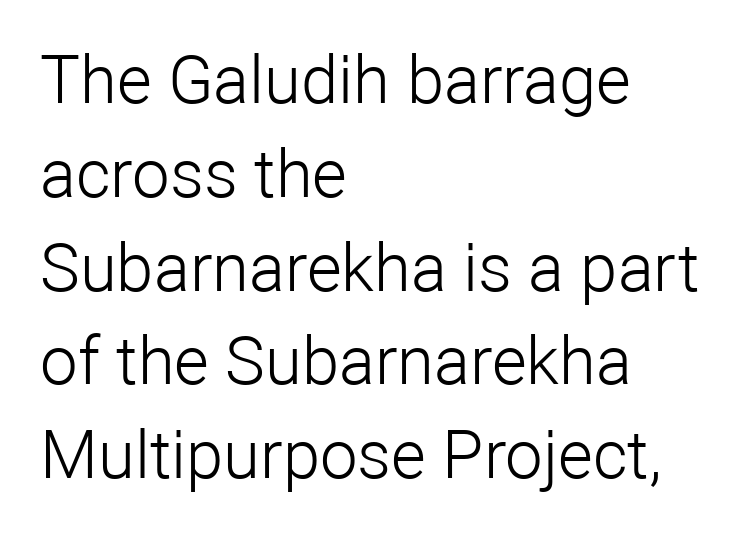
Q: Is the text bold? A: No.
Q: Is the text italic (slanted)? A: No, it is upright.
Q: Is the typeface a serif or a sans-serif typeface? A: Sans-serif.
Q: Is the text underlined? A: No.
Q: How is the paragraph aligned? A: Left-aligned.
Q: Is the spacing between letters normal or unusually wide? A: Normal.
Q: Is the spacing between lines tight, normal or loose? A: Normal.
Q: Width (condensed, normal, or wide)? A: Normal.
Q: Stroke contrast? A: Low.
Q: x-height? A: Medium.
Q: Monospaced? A: No.
